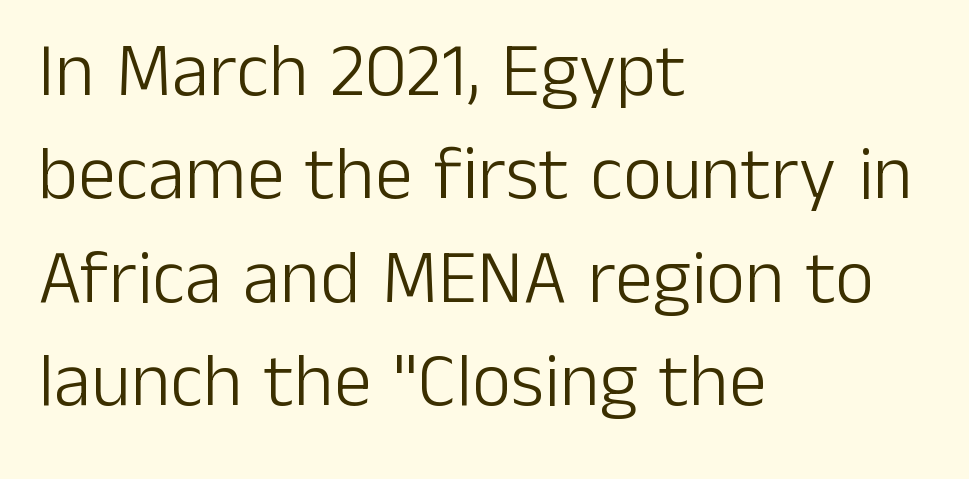
The image shows 76 px light sans-serif type, upright; set left-aligned, normal line spacing (1.36x), normal letter spacing, not underlined; low stroke contrast and a medium x-height.
